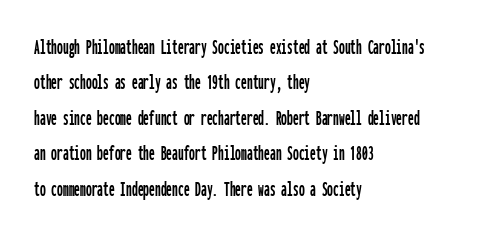
Q: Is the text italic (slanted)? A: No, it is upright.
Q: Is the text underlined? A: No.
Q: How is the paragraph aligned? A: Left-aligned.
Q: Is the spacing between letters normal or unusually wide? A: Normal.
Q: Is the spacing between lines tight, normal or loose? A: Normal.
